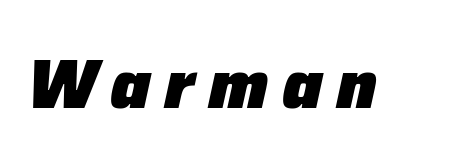
Clear beneath every line of the passage. The characters look thick and weighty, a clear bold. These lines are rendered in a variable-pitch font. This is oblique type, the kind used for emphasis or titles.
